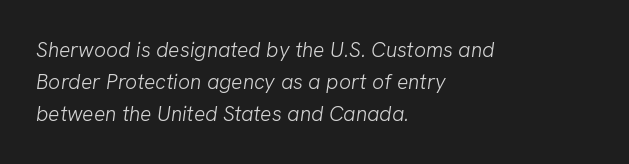
Q: Is the text bold? A: No.
Q: Is the text underlined? A: No.
Q: How is the paragraph aligned? A: Left-aligned.
Q: Is the spacing between letters normal or unusually wide? A: Normal.
Q: Is the spacing between lines tight, normal or loose? A: Normal.
